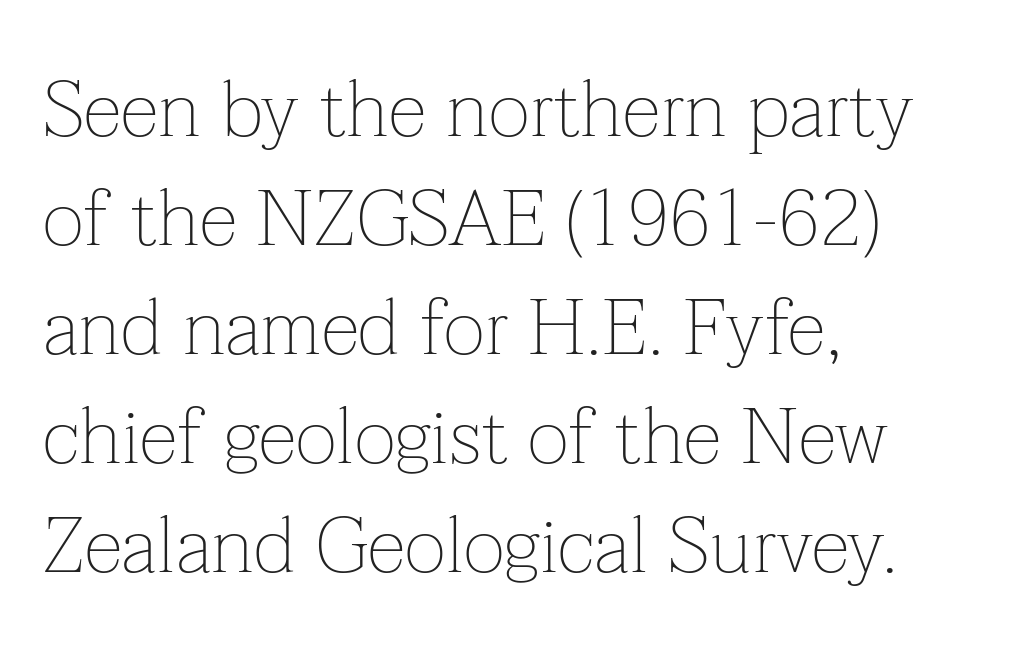
Q: Is the text bold? A: No.
Q: Is the text italic (slanted)? A: No, it is upright.
Q: Is the typeface a serif or a sans-serif typeface? A: Serif.
Q: Is the text underlined? A: No.
Q: How is the paragraph aligned? A: Left-aligned.
Q: Is the spacing between letters normal or unusually wide? A: Normal.
Q: Is the spacing between lines tight, normal or loose? A: Normal.
Q: Width (condensed, normal, or wide)? A: Normal.
Q: Stroke contrast? A: Low.
Q: x-height? A: Medium.
Q: Monospaced? A: No.
